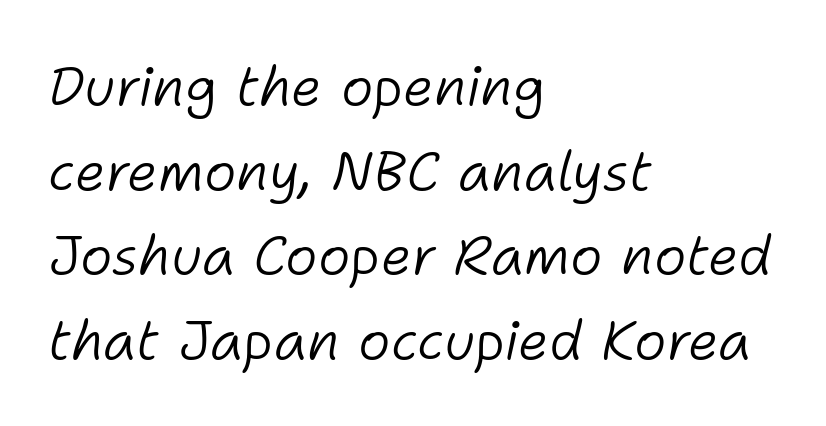
Q: Is the text bold? A: No.
Q: Is the text italic (slanted)? A: Yes, it leans right by about 11 degrees.
Q: Is the text underlined? A: No.
Q: How is the paragraph aligned? A: Left-aligned.
Q: Is the spacing between letters normal or unusually wide? A: Normal.
Q: Is the spacing between lines tight, normal or loose? A: Normal.
Q: Width (condensed, normal, or wide)? A: Normal.
Q: Stroke contrast? A: Low.
Q: x-height? A: Medium.
Q: Monospaced? A: No.
